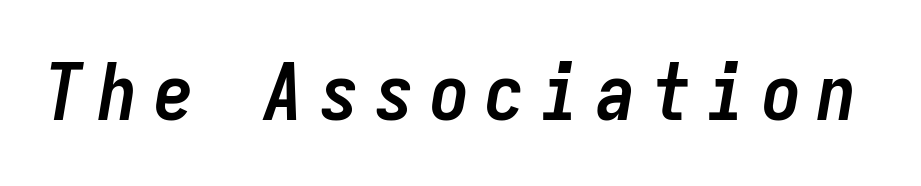
Between one letter and the next there's a generous, obvious gap. Check under the words: just untouched page. Monospaced: the letters line up in strict vertical columns. Observe the lean: these are italic letterforms.
